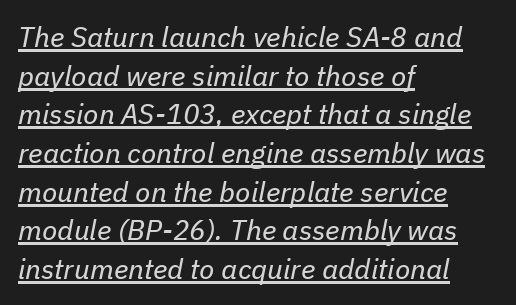
The image shows 28 px regular-weight type, italic (leaning right); set left-aligned, normal line spacing (1.38x), normal letter spacing, underlined; low stroke contrast and a medium x-height.
